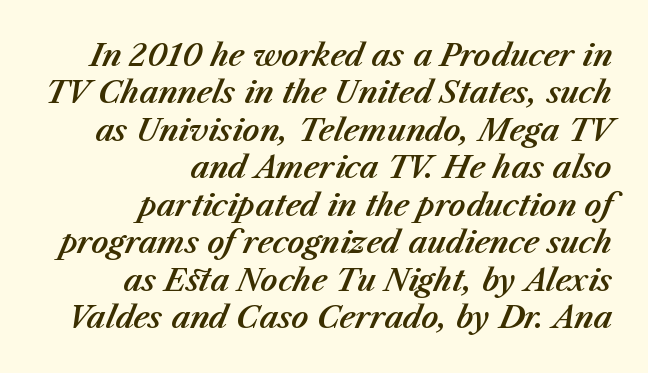
{"italic": "yes", "lean": "right", "slant_degrees": 23, "width": "normal", "stroke_contrast": "medium", "x_height": "medium", "monospaced": "no", "underline": "no", "align": "right", "line_spacing": "normal", "line_spacing_ratio": 1.25, "letter_spacing": "normal", "letter_spacing_em": 0.0, "glyph_px": 30}
